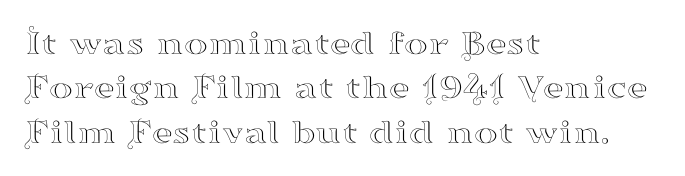
{"serif": "yes", "italic": "no", "width": "wide", "stroke_contrast": "high", "x_height": "small", "monospaced": "no", "underline": "no", "align": "left", "line_spacing_ratio": 1.23, "letter_spacing": "normal", "letter_spacing_em": 0.0, "glyph_px": 36}
